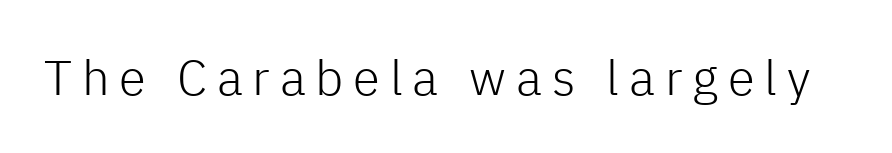
The image shows 49 px light sans-serif type, upright; set unusually wide letter spacing (+0.2 em), not underlined; low stroke contrast and a medium x-height.
